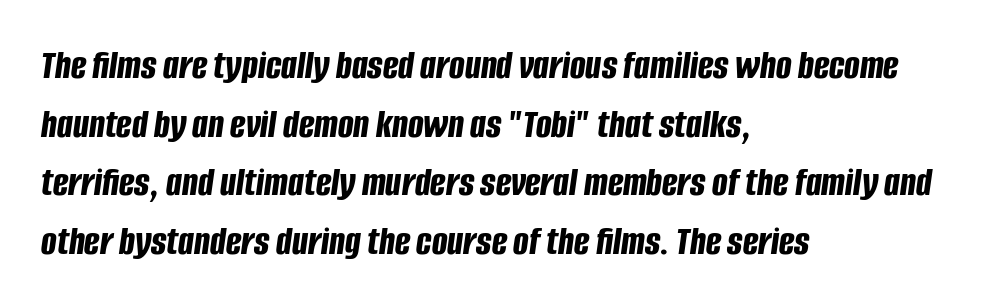
The image shows 41 px bold, condensed type, italic (leaning right); set left-aligned, normal line spacing (1.43x), normal letter spacing, not underlined; low stroke contrast and a large x-height.
